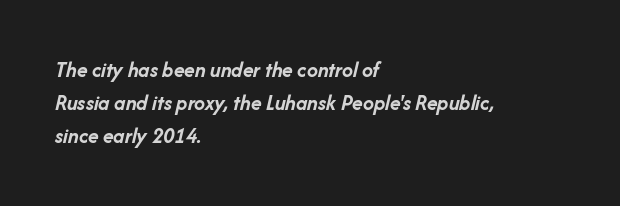
Yep, that's italic — everything's leaning. The tracking reads as untouched default to a designer's eye. I'd describe the lettering as bold — thick and assertive. Only glyphs here, with clear space below each row. How would I describe the line gaps? Plain and ordinary.
